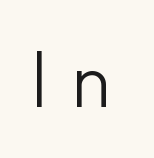
Q: Is the text bold? A: No.
Q: Is the text italic (slanted)? A: No, it is upright.
Q: Is the typeface a serif or a sans-serif typeface? A: Sans-serif.
Q: Is the text underlined? A: No.
Q: Is the spacing between letters normal or unusually wide? A: Unusually wide.
Q: Width (condensed, normal, or wide)? A: Normal.
Q: Stroke contrast? A: Low.
Q: x-height? A: Small.
Q: Monospaced? A: No.
